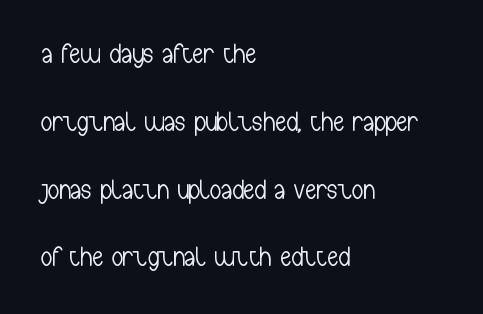
The image shows 28 px light, condensed sans-serif type, upright; set left-aligned, loose line spacing (2.42x), normal letter spacing, not underlined; low stroke contrast and a medium x-height.
